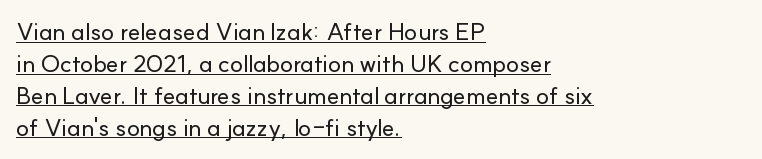
{"italic": "no", "underline": "yes", "align": "left", "line_spacing": "normal", "line_spacing_ratio": 1.33, "letter_spacing": "normal", "letter_spacing_em": 0.0, "glyph_px": 24}
